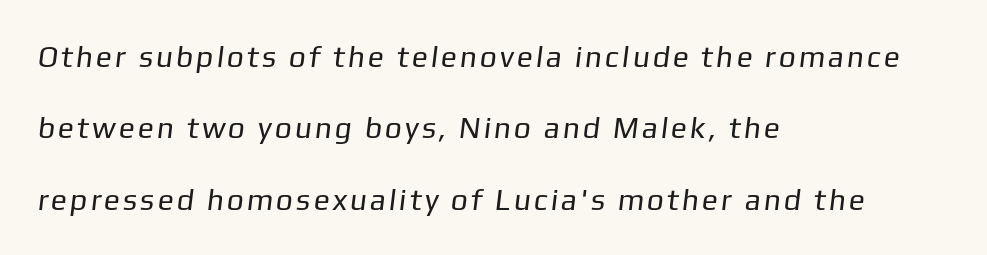
{"serif": "no", "bold": "no", "weight": "regular", "width": "normal", "stroke_contrast": "low", "x_height": "medium", "monospaced": "no", "underline": "no", "align": "left", "line_spacing": "loose", "line_spacing_ratio": 2.38, "glyph_px": 30}
